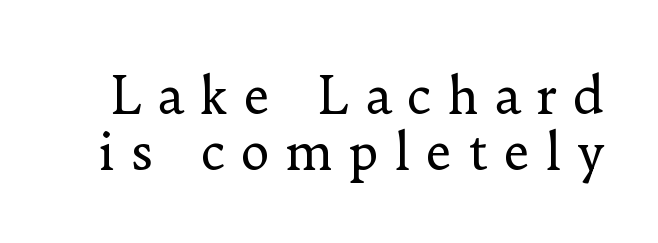
Display-style spreading of the glyphs; the letterfit is very open. The text was rendered using a seriffed face with decorative stroke endings. Note the varied advance widths — an 'i' is clearly narrower than an 'm'. A clean baseline with only descenders dipping below it. If you measured baseline to baseline, you'd find a short distance. A typesetter would mark this as roman, not italic.
